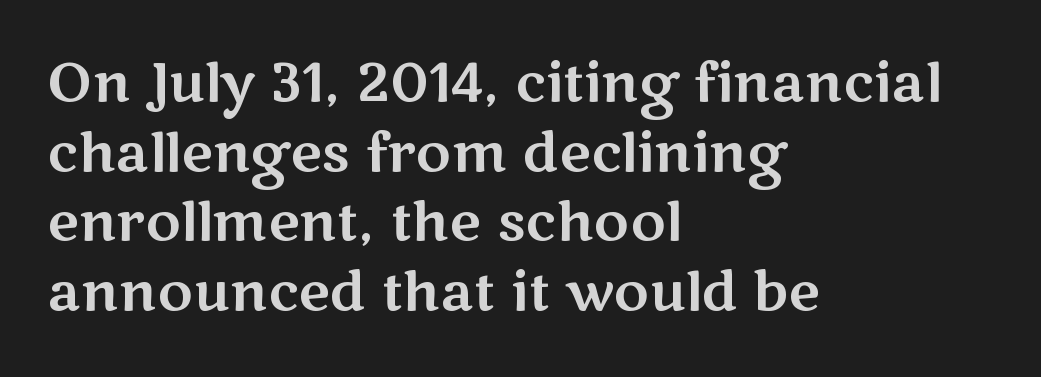
Q: Is the text italic (slanted)? A: No, it is upright.
Q: Is the typeface a serif or a sans-serif typeface? A: Sans-serif.
Q: Is the text underlined? A: No.
Q: How is the paragraph aligned? A: Left-aligned.
Q: Is the spacing between letters normal or unusually wide? A: Normal.
Q: Is the spacing between lines tight, normal or loose? A: Normal.
Q: Width (condensed, normal, or wide)? A: Wide.
Q: Stroke contrast? A: Medium.
Q: x-height? A: Medium.
Q: Monospaced? A: No.
